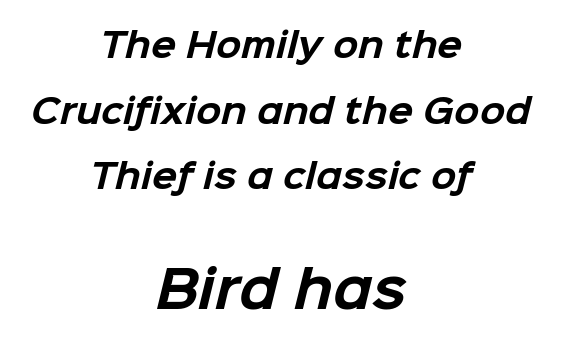
The image shows 50 px bold sans-serif type; set centered, loose line spacing (1.99x), normal letter spacing, not underlined; the second (bottom) block is 1.52x larger; low stroke contrast and a medium x-height.
